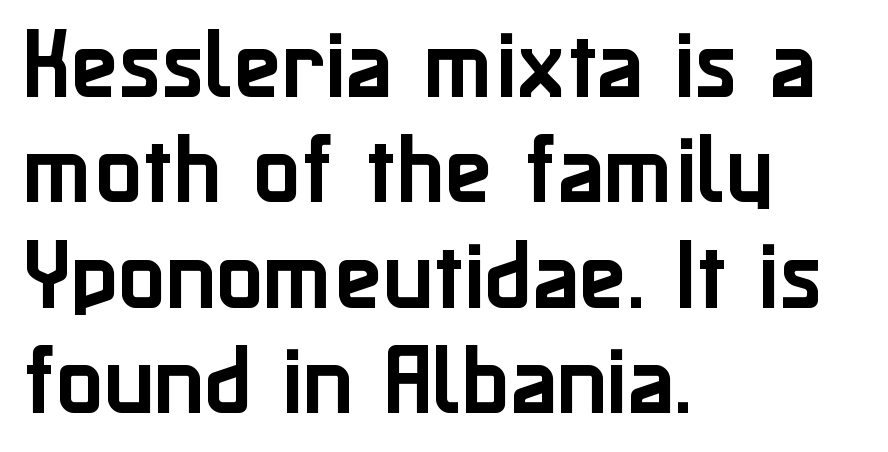
Q: Is the text italic (slanted)? A: No, it is upright.
Q: Is the typeface a serif or a sans-serif typeface? A: Sans-serif.
Q: Is the text underlined? A: No.
Q: How is the paragraph aligned? A: Left-aligned.
Q: Is the spacing between letters normal or unusually wide? A: Normal.
Q: Is the spacing between lines tight, normal or loose? A: Normal.
Q: Width (condensed, normal, or wide)? A: Normal.
Q: Stroke contrast? A: Low.
Q: x-height? A: Medium.
Q: Monospaced? A: No.
